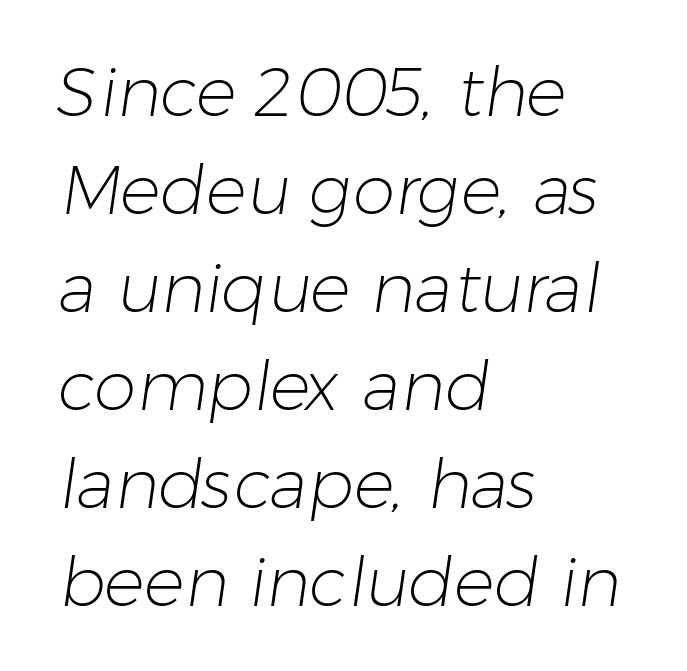
The image shows 68 px light sans-serif type; set left-aligned, normal line spacing (1.44x), normal letter spacing, not underlined; low stroke contrast and a medium x-height.
